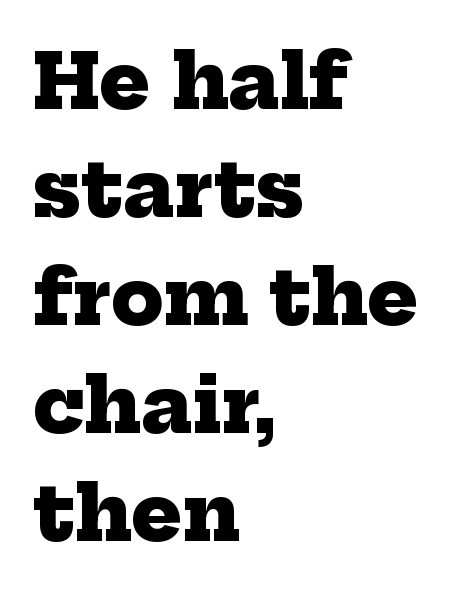
The image shows 76 px heavy serif type; set left-aligned, normal line spacing (1.42x), normal letter spacing, not underlined; low stroke contrast and a medium x-height.
